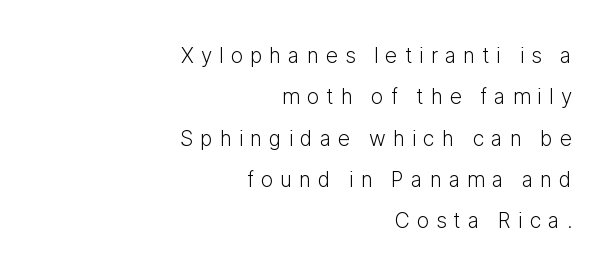
Summary of vertical rhythm: relaxed, with wide interline spacing. Tracking value appears strongly positive — letters spread wide. Any mark beneath the type? The region is blank. The axis of the letterforms is exactly vertical. Is the stroke heavy? The answer is a plain regular-or-lighter. The ragged edge is on the left, which tells us the setting is flush right.
